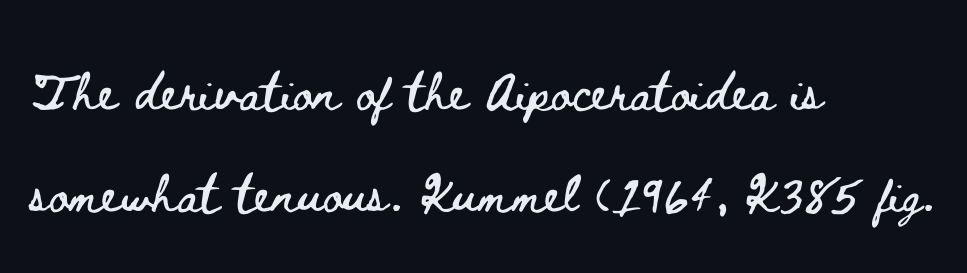
The image shows 48 px wide type; set left-aligned, loose line spacing (2.13x), normal letter spacing, not underlined; low stroke contrast and a small x-height.
